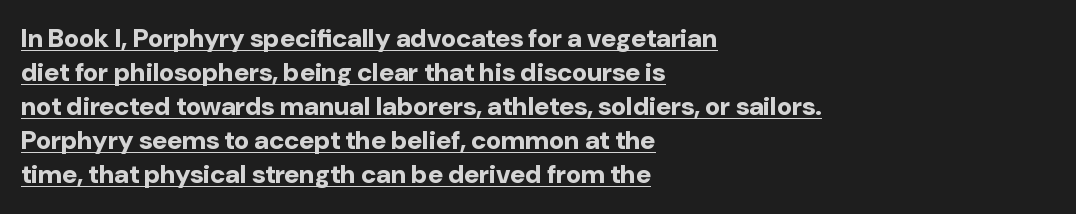
Q: Is the text bold? A: Yes.
Q: Is the text italic (slanted)? A: No, it is upright.
Q: Is the text underlined? A: Yes.
Q: How is the paragraph aligned? A: Left-aligned.
Q: Is the spacing between letters normal or unusually wide? A: Normal.
Q: Is the spacing between lines tight, normal or loose? A: Normal.
